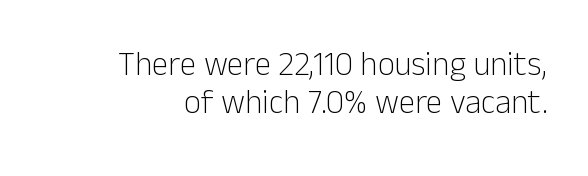
Each line ends at the same right margin while the left side varies. Serif or sans? Sans — the stroke terminals are bare. Descenders are the only things crossing below the line. A typesetter would call this leading minimal, almost set solid. This sample has the flowing, uneven cadence of proportional lettering.
